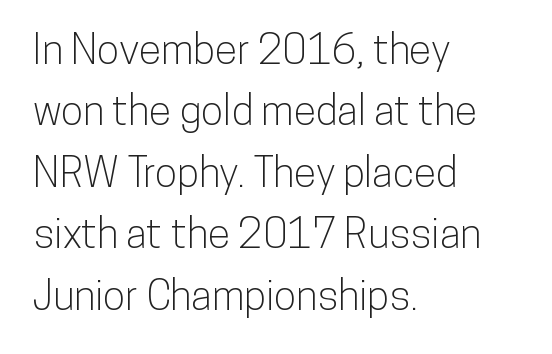
Words float on clear page, feet unadorned. Do the characters align in a grid? No, the font is proportional. Check where the strokes stop: nothing finishes them off — pure sans. Style check: upright.
